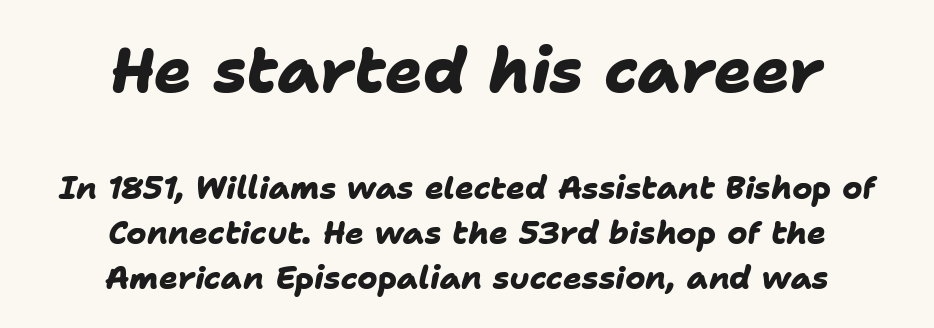
{"serif": "no", "bold": "yes", "weight": "heavy", "width": "normal", "stroke_contrast": "low", "x_height": "medium", "monospaced": "no", "underline": "no", "align": "center", "line_spacing": "normal", "line_spacing_ratio": 1.45, "letter_spacing": "normal", "letter_spacing_em": 0.0, "larger_block": "first", "size_ratio": 2.0, "glyph_px": 62}
